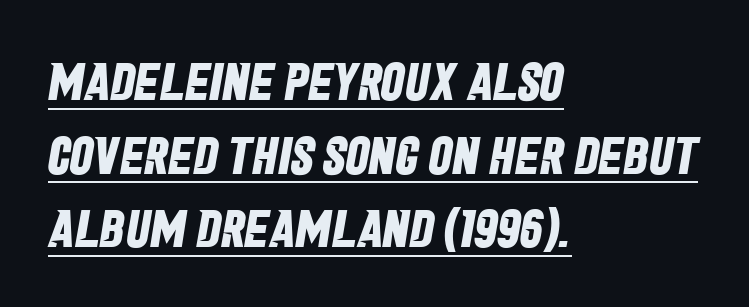
The image shows 53 px bold, condensed sans-serif type; set left-aligned, normal line spacing (1.39x), normal letter spacing, underlined; low stroke contrast and a large x-height.
